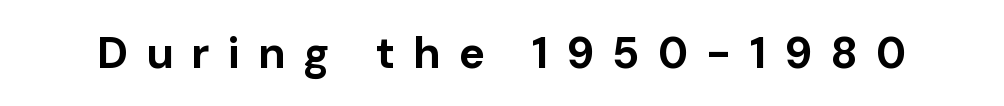
Q: Is the text bold? A: Yes.
Q: Is the text italic (slanted)? A: No, it is upright.
Q: Is the typeface a serif or a sans-serif typeface? A: Sans-serif.
Q: Is the text underlined? A: No.
Q: Is the spacing between letters normal or unusually wide? A: Unusually wide.
Q: Width (condensed, normal, or wide)? A: Normal.
Q: Stroke contrast? A: Low.
Q: x-height? A: Medium.
Q: Monospaced? A: No.
